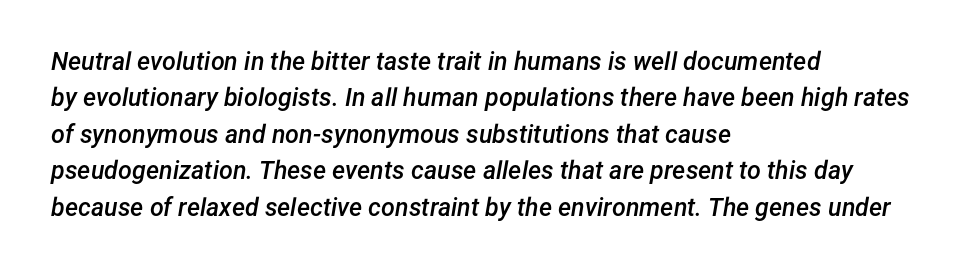
Q: Is the text bold? A: Semi-bold.
Q: Is the text italic (slanted)? A: Yes, it leans right by about 12 degrees.
Q: Is the text underlined? A: No.
Q: How is the paragraph aligned? A: Left-aligned.
Q: Is the spacing between letters normal or unusually wide? A: Normal.
Q: Is the spacing between lines tight, normal or loose? A: Normal.
